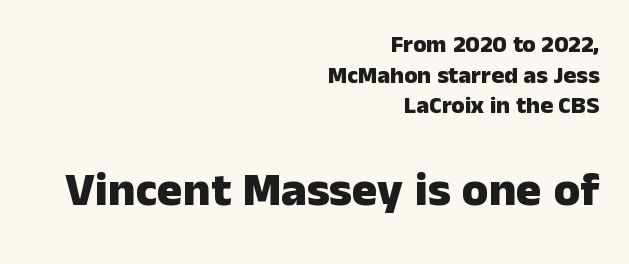
{"serif": "no", "italic": "no", "bold": "yes", "weight": "heavy", "width": "normal", "stroke_contrast": "low", "x_height": "medium", "monospaced": "no", "underline": "no", "align": "right", "line_spacing": "normal", "line_spacing_ratio": 1.28, "letter_spacing": "normal", "letter_spacing_em": 0.0, "larger_block": "second", "size_ratio": 2.0, "glyph_px": 48}
